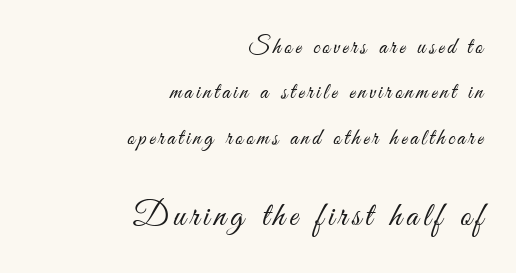
Look at the bottom of the vertical strokes: they stop flat, with no serifs. Top chunk: small. Bottom chunk: large. The rendering uses natural spacing where letterforms have individual widths. Stroke mass is kept to a normal reading level or below. Lines of text with bare space underneath. Loosely led — the rows are spread out.
